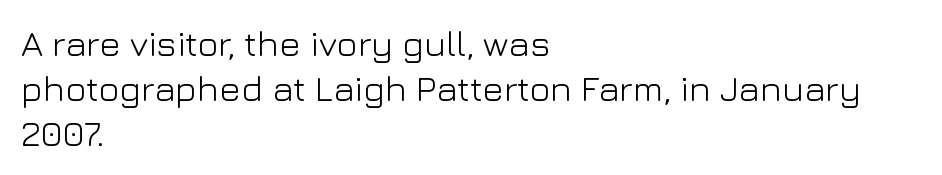
{"serif": "no", "italic": "no", "bold": "no", "weight": "light", "width": "normal", "stroke_contrast": "low", "x_height": "medium", "monospaced": "no", "underline": "no", "align": "left", "line_spacing": "normal", "line_spacing_ratio": 1.25, "letter_spacing": "normal", "letter_spacing_em": 0.0, "glyph_px": 36}
